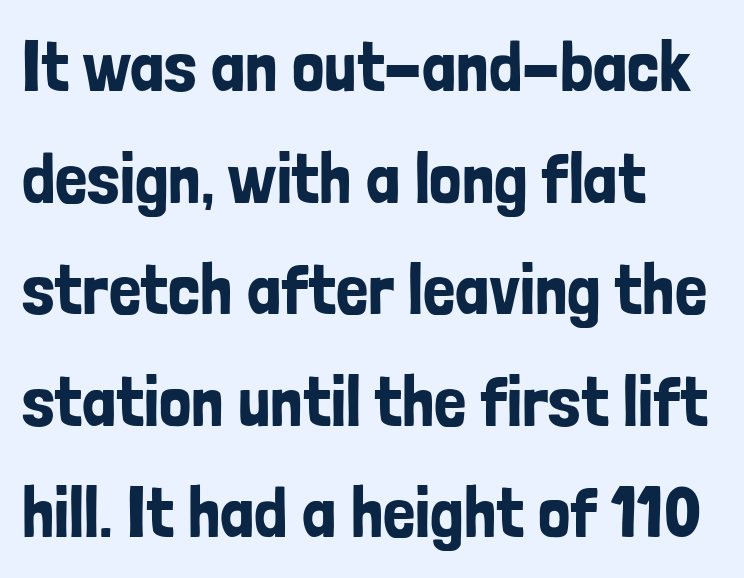
Do the characters align in a grid? No, the font is proportional. Leftover space on each line is placed entirely after the last word. Evenly set lines give the paragraph a standard silhouette. Any mark beneath the type? The region is blank. Rendered with straight, roman letterforms.
